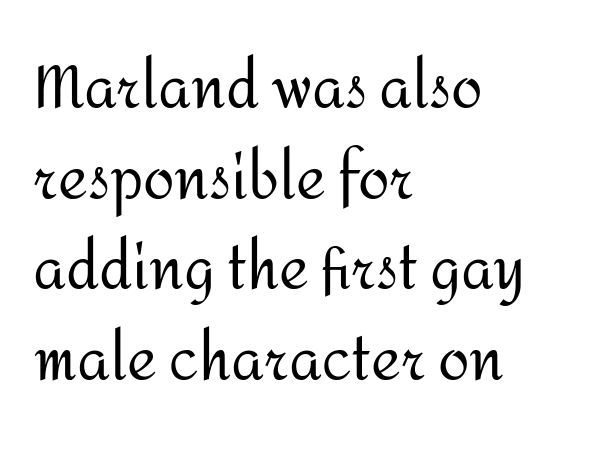
The image shows 57 px regular-weight sans-serif type, upright; set left-aligned, normal line spacing (1.59x), normal letter spacing, not underlined; medium stroke contrast and a medium x-height.
